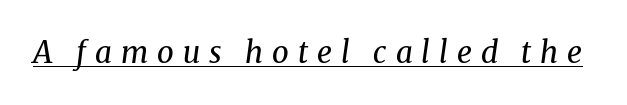
Q: Is the text bold? A: No.
Q: Is the text italic (slanted)? A: Yes, it leans right by about 8 degrees.
Q: Is the typeface a serif or a sans-serif typeface? A: Serif.
Q: Is the text underlined? A: Yes.
Q: Is the spacing between letters normal or unusually wide? A: Unusually wide.
Q: Width (condensed, normal, or wide)? A: Normal.
Q: Stroke contrast? A: Medium.
Q: x-height? A: Medium.
Q: Monospaced? A: No.
